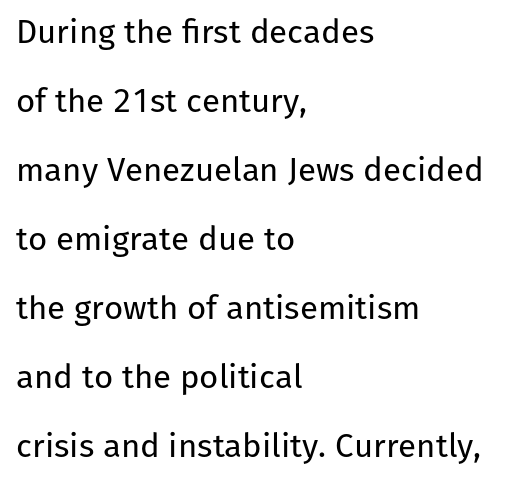
The letterforms sit at book weight or below. Does the lettering tilt? It doesn't — this is upright. Each word holds together tightly as a unit, with standard inter-letter gaps. You could not count columns in this text — the font is proportionally spaced. These lines stand farther apart than default settings would place them.
